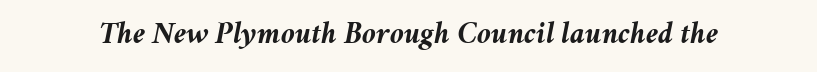
Q: Is the text bold? A: Yes.
Q: Is the text italic (slanted)? A: Yes, it leans right by about 11 degrees.
Q: Is the text underlined? A: No.
Q: Is the spacing between letters normal or unusually wide? A: Normal.
Q: Width (condensed, normal, or wide)? A: Normal.
Q: Stroke contrast? A: Medium.
Q: x-height? A: Medium.
Q: Monospaced? A: No.
